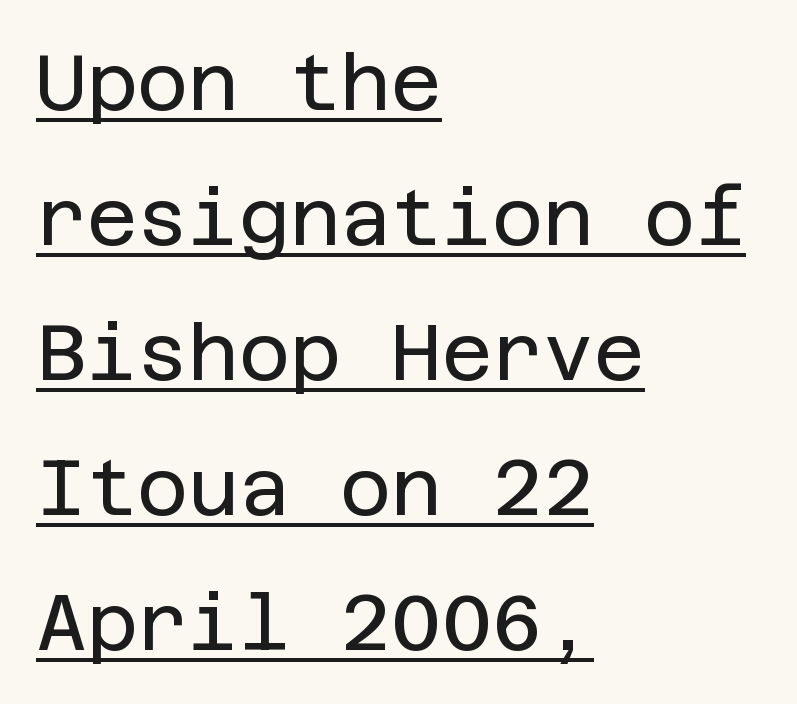
Are there feet on the stems? There aren't — it's a sans. In designer terms, the underline attribute is active on this setting. Honestly, the letter spacing is just normal — you wouldn't notice it. Stems here are at most as thick as an everyday book face. Visually the block forms a straight wall on the left and a jagged coastline on the right. This is the regular roman posture of the typeface.
